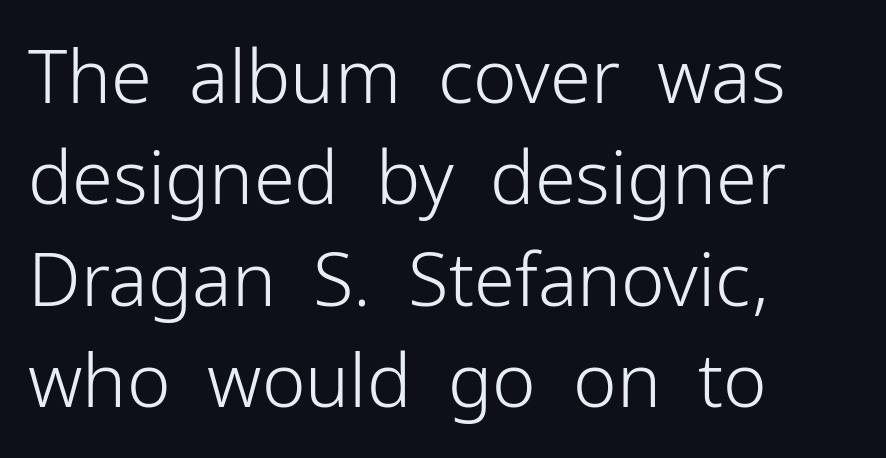
The image shows 74 px light sans-serif type, upright; set left-aligned, normal line spacing (1.37x), normal letter spacing, not underlined; low stroke contrast and a medium x-height.
